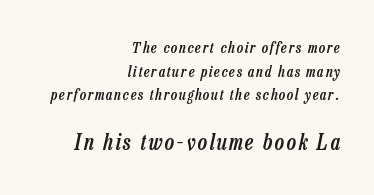
The image shows 22 px text type, italic (leaning right); set right-aligned, normal line spacing (1.57x), not underlined; the second (bottom) block is 1.47x larger.
